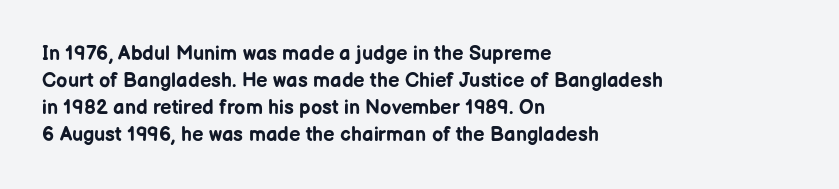
Q: Is the text bold? A: Yes.
Q: Is the text italic (slanted)? A: No, it is upright.
Q: Is the text underlined? A: No.
Q: How is the paragraph aligned? A: Left-aligned.
Q: Is the spacing between letters normal or unusually wide? A: Normal.
Q: Is the spacing between lines tight, normal or loose? A: Normal.
